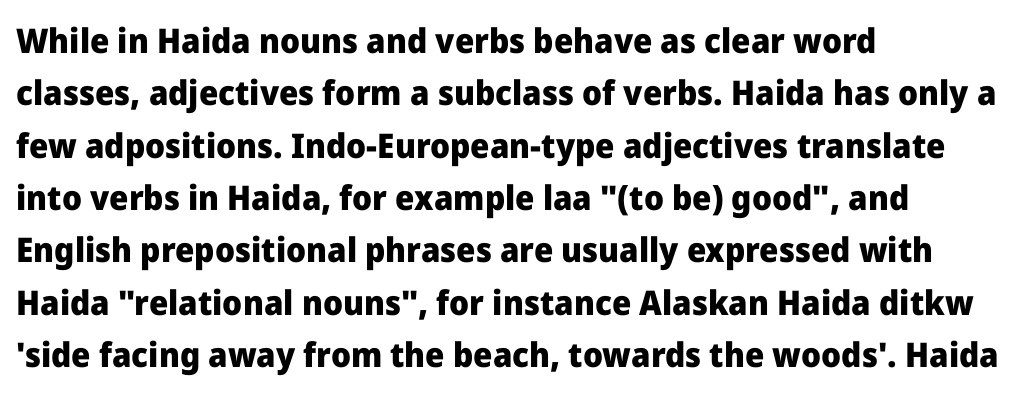
The image shows 34 px heavy sans-serif type, upright; set left-aligned, normal line spacing (1.54x), normal letter spacing, not underlined; low stroke contrast and a medium x-height.
